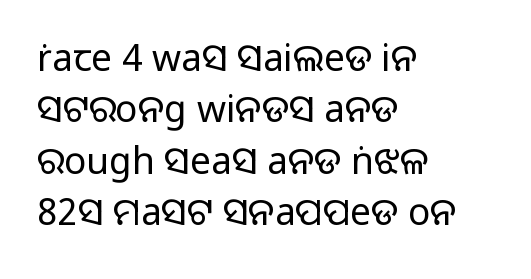
The image shows 37 px light sans-serif type, upright; set left-aligned, normal line spacing (1.39x), normal letter spacing, not underlined; low stroke contrast and a medium x-height.
